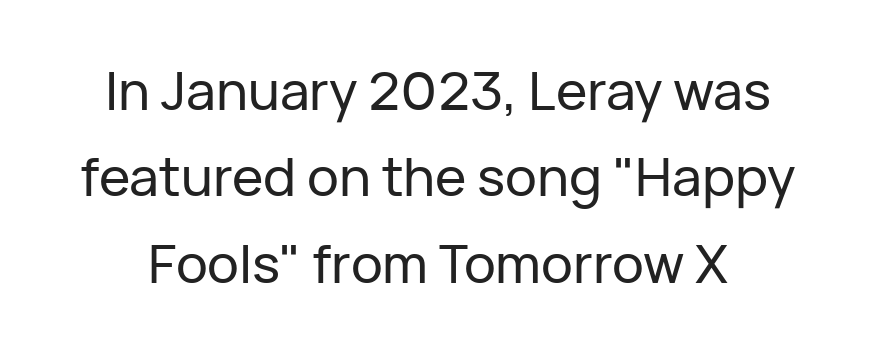
The passage shown stacks its lines at a standard gap. The face used here is proportionally spaced, like ordinary book or web type. The passage shown is typeset with a sans-serif family. Only glyphs here, with clear space below each row. Unlike italic type, these characters show no tilt at all. Spacing between characters is what you'd get straight out of the box.
